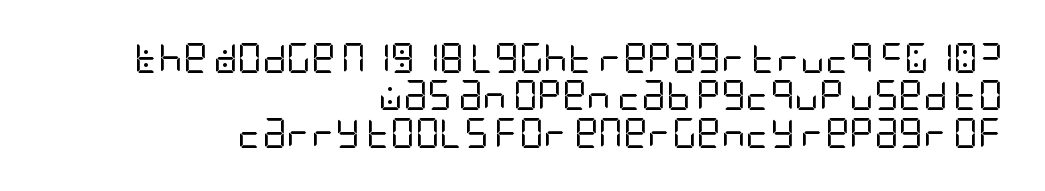
Q: Is the text bold? A: No.
Q: Is the text italic (slanted)? A: No, it is upright.
Q: Is the typeface a serif or a sans-serif typeface? A: Sans-serif.
Q: Is the text underlined? A: No.
Q: How is the paragraph aligned? A: Right-aligned.
Q: Is the spacing between letters normal or unusually wide? A: Normal.
Q: Is the spacing between lines tight, normal or loose? A: Normal.
Q: Width (condensed, normal, or wide)? A: Condensed.
Q: Stroke contrast? A: Low.
Q: x-height? A: Large.
